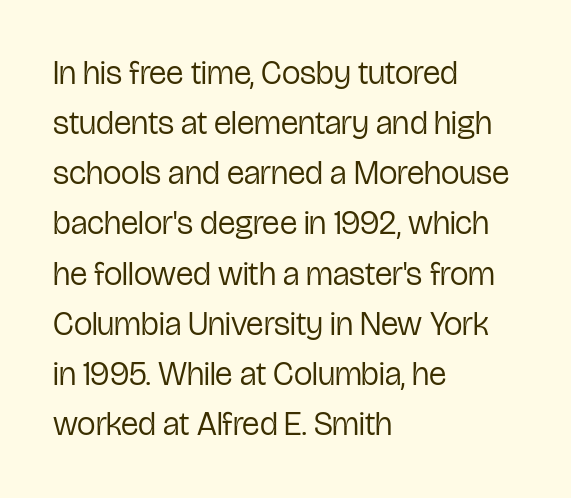
The image shows 33 px regular-weight, condensed sans-serif type, upright; set left-aligned, normal line spacing (1.52x), normal letter spacing, not underlined; low stroke contrast and a medium x-height.
